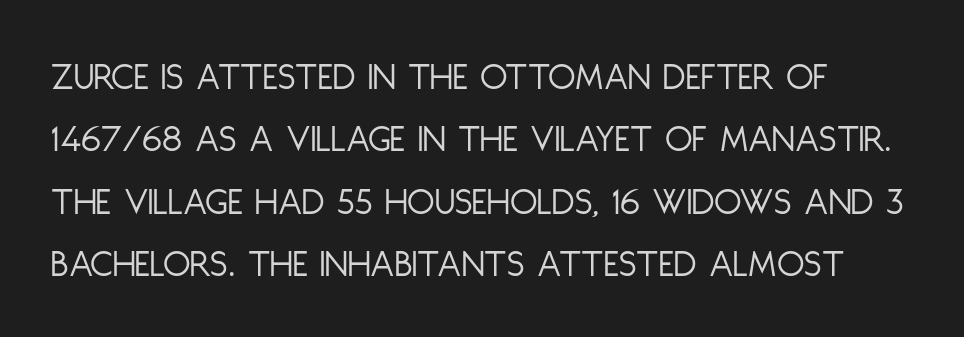
{"serif": "no", "italic": "no", "bold": "no", "weight": "light", "width": "condensed", "stroke_contrast": "low", "x_height": "large", "monospaced": "no", "underline": "no", "line_spacing": "normal", "line_spacing_ratio": 1.56, "letter_spacing": "normal", "letter_spacing_em": 0.0, "glyph_px": 40}
